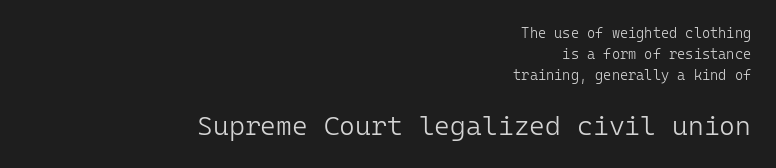
{"italic": "no", "bold": "no", "underline": "no", "align": "right", "line_spacing": "normal", "line_spacing_ratio": 1.49, "letter_spacing": "normal", "letter_spacing_em": 0.0, "larger_block": "second", "size_ratio": 1.93, "glyph_px": 27}
